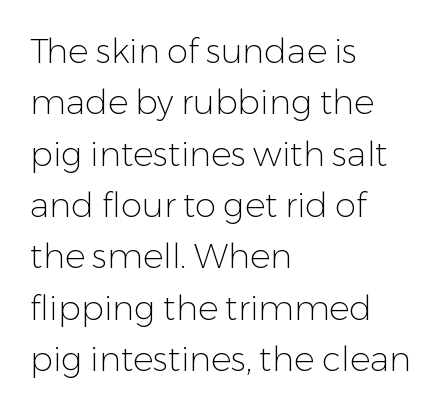
How would I describe the line gaps? Plain and ordinary. Words float on clear page, feet unadorned. On a weight scale, this lands at 450 or below. The rag falls on the right side of this text block. Serif or sans? Sans — the stroke terminals are bare. Tracking here is standard; glyphs follow each other at the usual distance.
